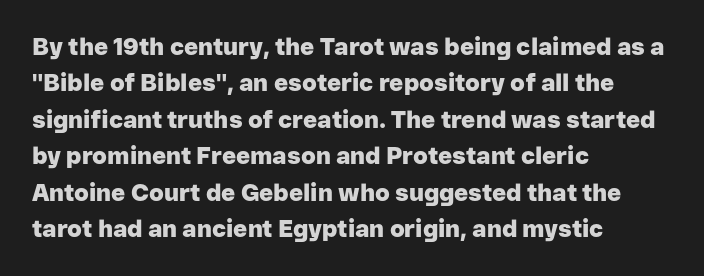
The designer left line spacing at the default. The horizontal fit of the characters is conventional and even. The specimen reads as upright at a glance. The passage shown is not underscored anywhere. The letters are bold, with thick, heavy strokes.
